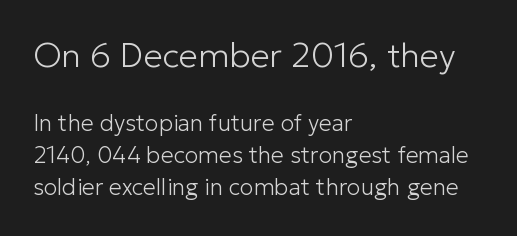
What kind of face is this? One without serifs — a sans. Characters follow at the spacing the type designer built in. Quick note: underline off. The passage is arranged the way most books set body copy — flush left. This sample keeps an unexceptional amount of space between lines. The typography opts for an upright posture over an oblique one.
